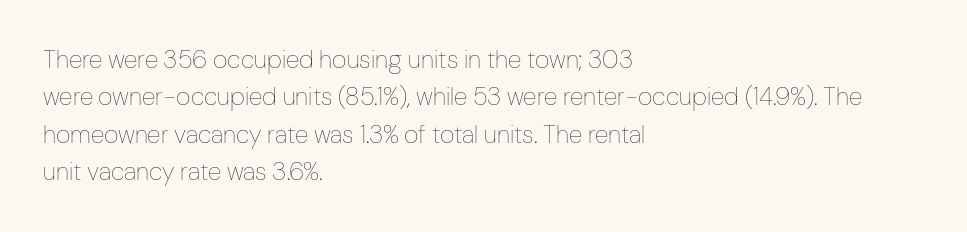
Q: Is the text bold? A: No.
Q: Is the text italic (slanted)? A: No, it is upright.
Q: Is the text underlined? A: No.
Q: How is the paragraph aligned? A: Left-aligned.
Q: Is the spacing between letters normal or unusually wide? A: Normal.
Q: Is the spacing between lines tight, normal or loose? A: Normal.
